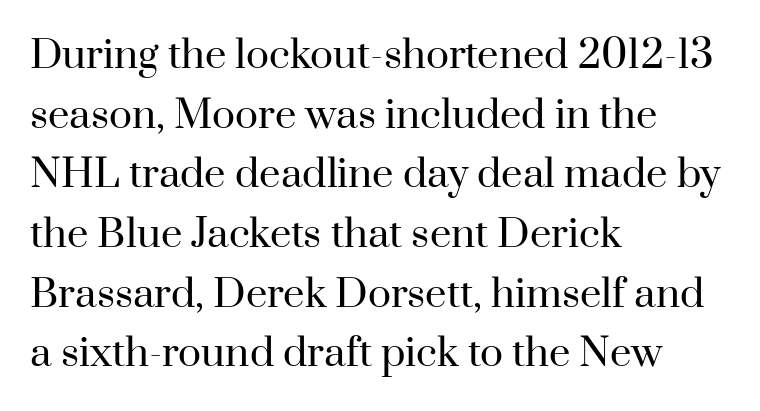
{"serif": "yes", "italic": "no", "bold": "no", "weight": "regular", "width": "normal", "stroke_contrast": "high", "x_height": "small", "monospaced": "no", "underline": "no", "align": "left", "line_spacing": "normal", "line_spacing_ratio": 1.57, "letter_spacing": "normal", "letter_spacing_em": 0.0, "glyph_px": 38}
